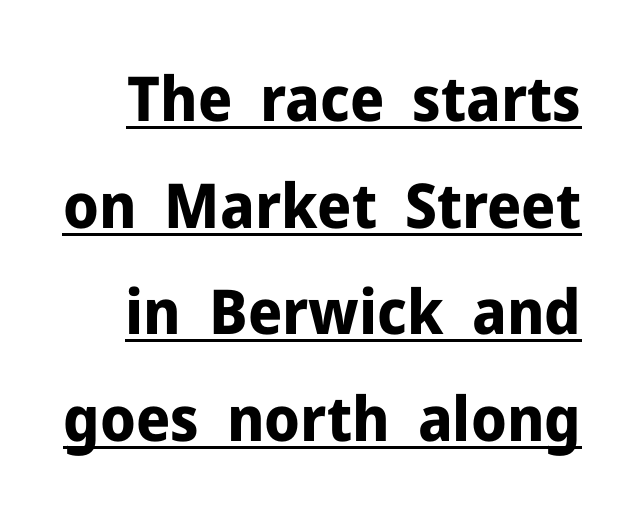
The image shows 62 px bold sans-serif type, upright; set line spacing 1.72x, normal letter spacing, underlined; low stroke contrast and a medium x-height.
